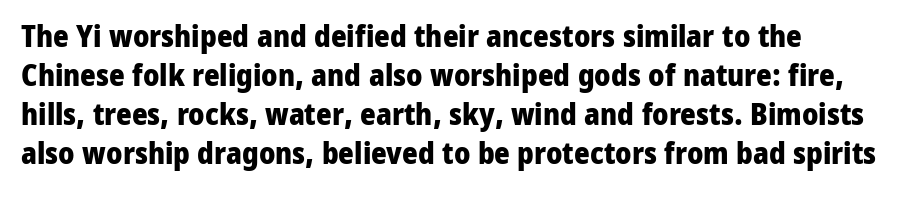
{"serif": "no", "italic": "no", "bold": "yes", "weight": "heavy", "width": "normal", "stroke_contrast": "low", "x_height": "medium", "monospaced": "no", "underline": "no", "align": "left", "line_spacing": "normal", "line_spacing_ratio": 1.3, "letter_spacing": "normal", "letter_spacing_em": 0.0, "glyph_px": 30}
